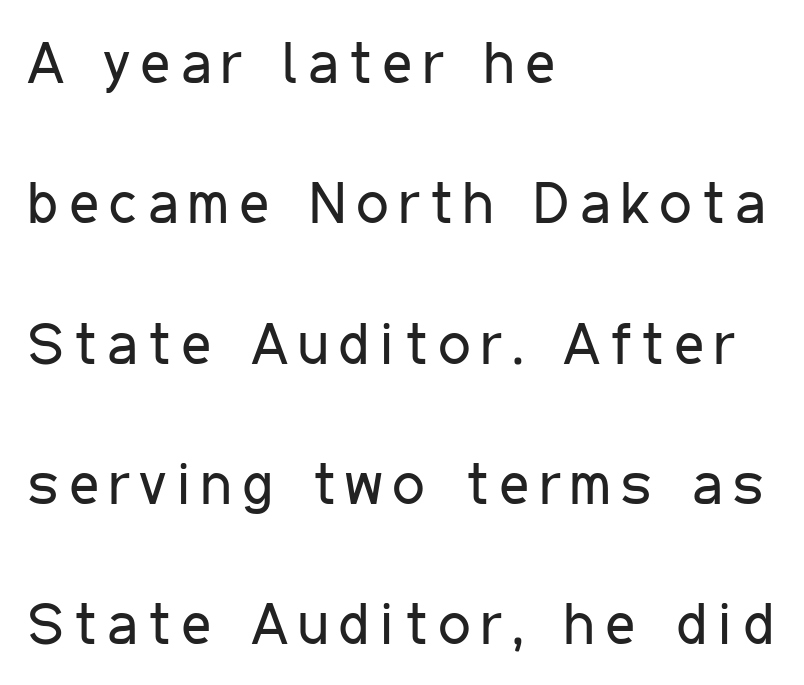
Q: Is the text bold? A: No.
Q: Is the text italic (slanted)? A: No, it is upright.
Q: Is the typeface a serif or a sans-serif typeface? A: Sans-serif.
Q: Is the text underlined? A: No.
Q: How is the paragraph aligned? A: Left-aligned.
Q: Is the spacing between lines tight, normal or loose? A: Loose.
Q: Width (condensed, normal, or wide)? A: Condensed.
Q: Stroke contrast? A: Low.
Q: x-height? A: Medium.
Q: Monospaced? A: No.
